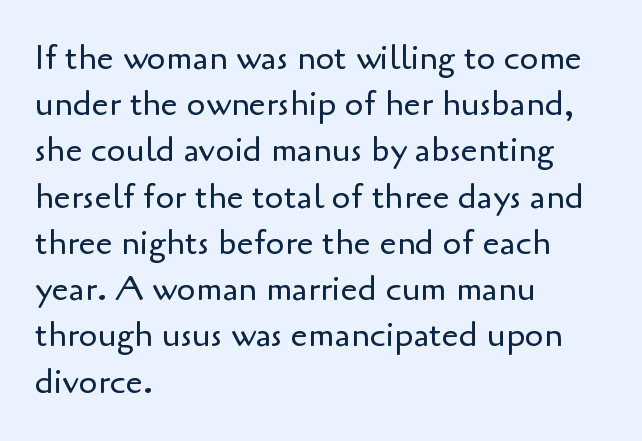
Think standard paragraph weight, or any step lighter than that. All the whitespace from short lines collects on the right. Each word holds together tightly as a unit, with standard inter-letter gaps. Successive baselines arrive at the customary interval. The rendering shows plain stroke endings on the letterforms — a sans-serif design. You can tell it's not italic because the verticals are truly vertical.
